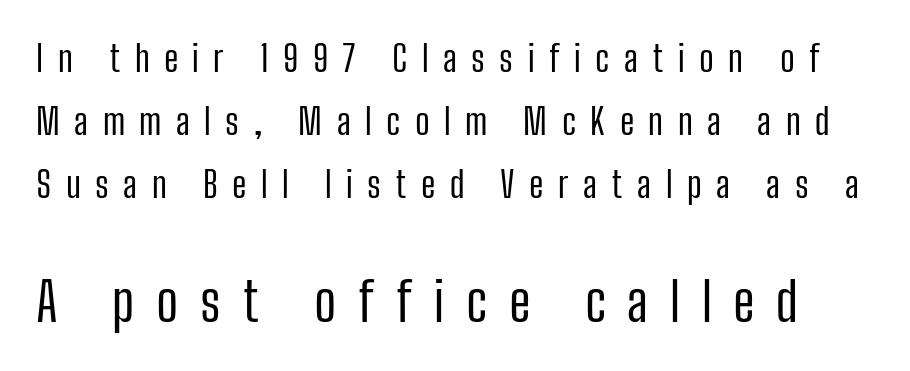
There is plenty of visible air inserted between adjacent glyphs. Bigger letters appear in the bottom chunk; the top chunk is reduced. Stroke terminals: plain, sans-serif. When letters stand straight like this, we call the style roman or upright. No extra ink here — the face is not bold.
